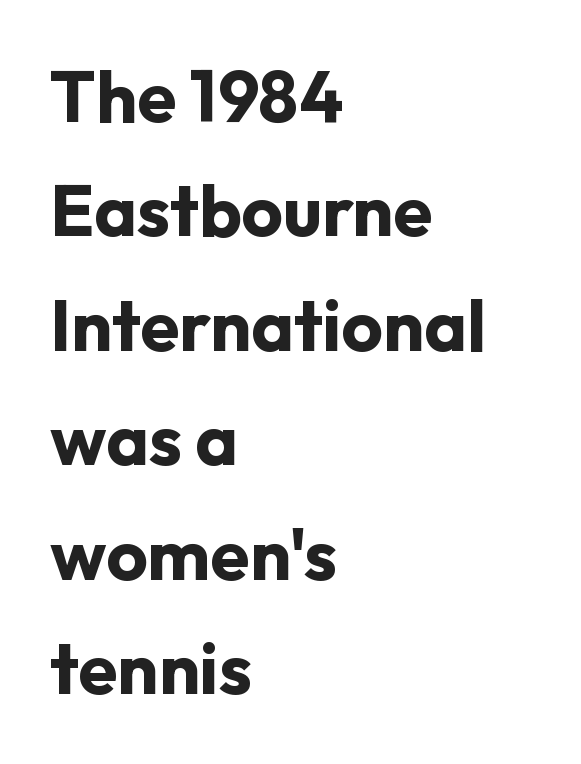
Note: no serifs on the glyphs. A clean baseline with only descenders dipping below it. The rendering keeps characters at their native spacing. Vertical strokes here are truly vertical. The passage shown is typed in a proportional face where columns would drift. Weight check: bold — yes, fully.
